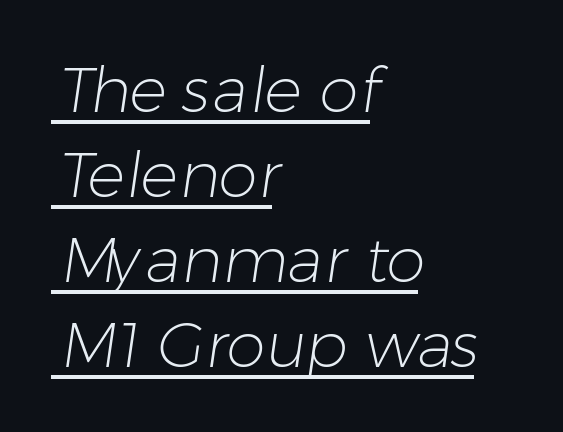
The image shows 63 px light sans-serif type; set left-aligned, normal line spacing (1.35x), normal letter spacing, underlined; low stroke contrast and a medium x-height.
